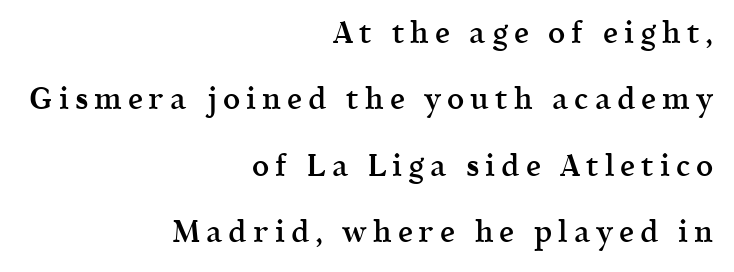
A roman cut, with each character standing at attention. What's the leading like? Stretched, with rows far apart. Type style note: has serifs. The characters look somewhat weighty, a semibold short of true bold. This rendering features lettering with no underline.
